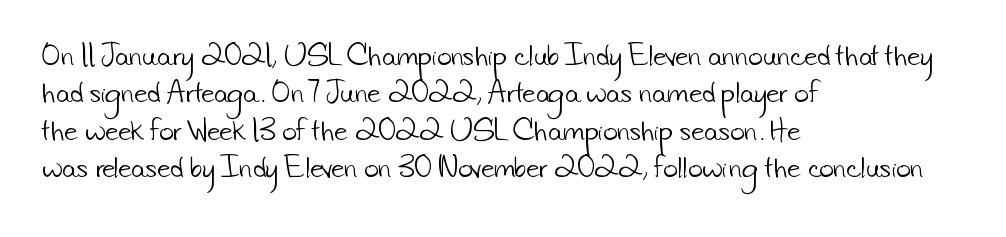
Q: Is the text bold? A: No.
Q: Is the text underlined? A: No.
Q: How is the paragraph aligned? A: Left-aligned.
Q: Is the spacing between letters normal or unusually wide? A: Normal.
Q: Is the spacing between lines tight, normal or loose? A: Normal.
